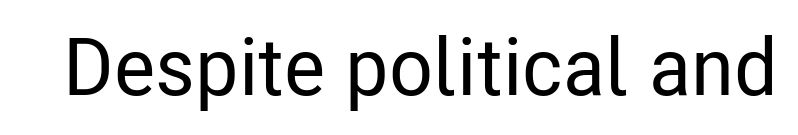
Q: Is the text italic (slanted)? A: No, it is upright.
Q: Is the typeface a serif or a sans-serif typeface? A: Sans-serif.
Q: Is the text underlined? A: No.
Q: Is the spacing between letters normal or unusually wide? A: Normal.
Q: Width (condensed, normal, or wide)? A: Condensed.
Q: Stroke contrast? A: Low.
Q: x-height? A: Medium.
Q: Monospaced? A: No.
